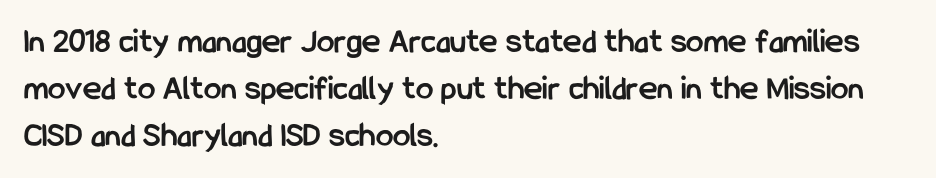
Whoever set this chose a conventional vertical rhythm. Nope, no serifs anywhere on these letters. Words appear dense and cohesive because spacing is normal. Caption: multi-line text, flush left, ragged right. No italicization has been applied; the sample stays upright.
